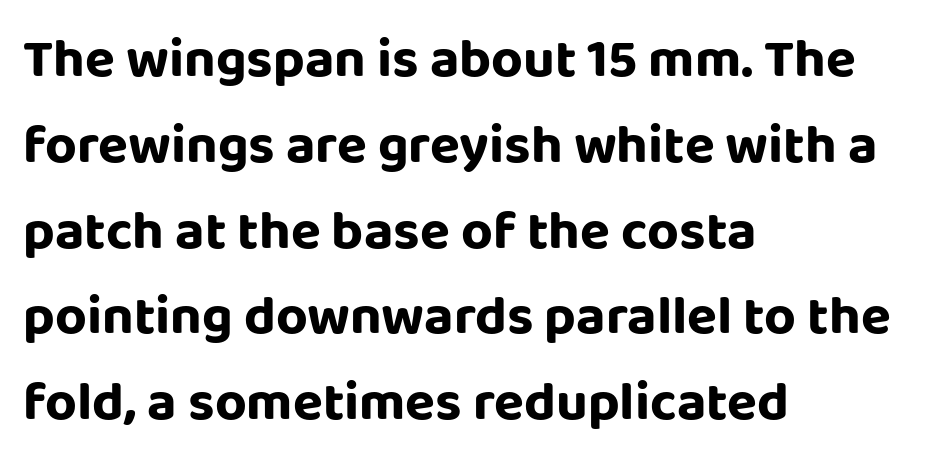
Q: Is the text italic (slanted)? A: No, it is upright.
Q: Is the typeface a serif or a sans-serif typeface? A: Sans-serif.
Q: Is the text underlined? A: No.
Q: How is the paragraph aligned? A: Left-aligned.
Q: Is the spacing between letters normal or unusually wide? A: Normal.
Q: Is the spacing between lines tight, normal or loose? A: Normal.
Q: Width (condensed, normal, or wide)? A: Normal.
Q: Stroke contrast? A: Low.
Q: x-height? A: Large.
Q: Monospaced? A: No.
